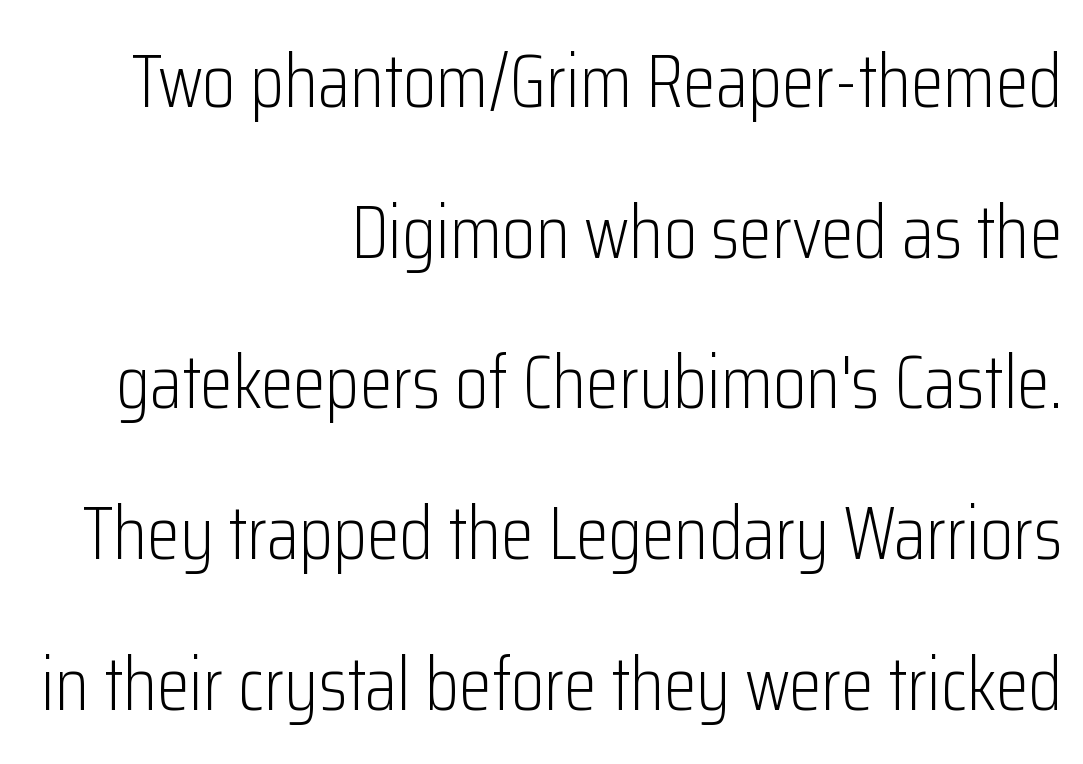
{"serif": "no", "italic": "no", "bold": "no", "weight": "light", "width": "condensed", "stroke_contrast": "low", "x_height": "medium", "monospaced": "no", "underline": "no", "align": "right", "line_spacing": "loose", "line_spacing_ratio": 2.01, "letter_spacing": "normal", "letter_spacing_em": 0.0, "glyph_px": 75}
